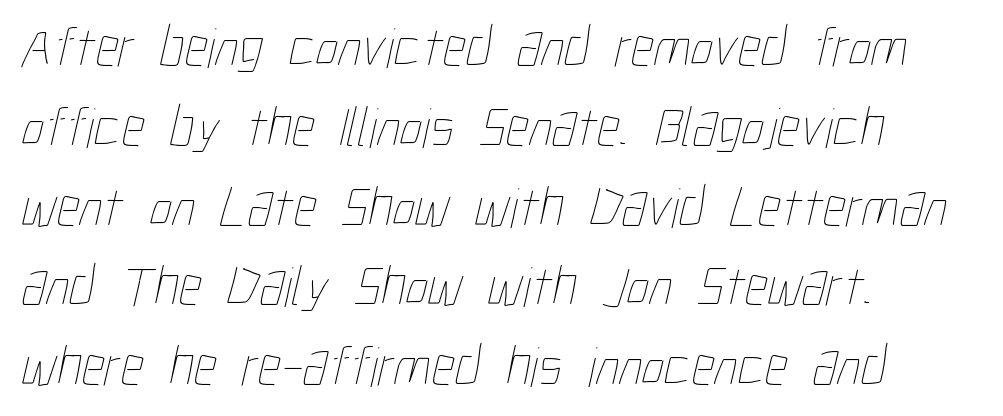
Q: Is the text bold? A: No.
Q: Is the text underlined? A: No.
Q: How is the paragraph aligned? A: Left-aligned.
Q: Is the spacing between letters normal or unusually wide? A: Normal.
Q: Is the spacing between lines tight, normal or loose? A: Normal.
Q: Width (condensed, normal, or wide)? A: Condensed.
Q: Stroke contrast? A: Low.
Q: x-height? A: Medium.
Q: Monospaced? A: No.
